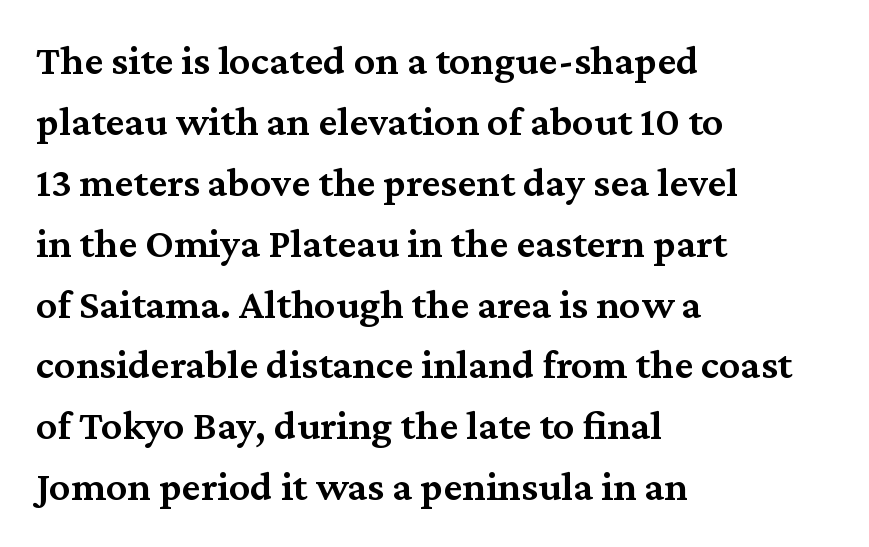
The image shows 42 px semibold serif type, upright; set left-aligned, normal line spacing (1.45x), normal letter spacing, not underlined; medium stroke contrast and a medium x-height.
